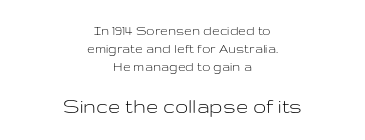
Q: Is the text bold? A: No.
Q: Is the text italic (slanted)? A: No, it is upright.
Q: Is the text underlined? A: No.
Q: How is the paragraph aligned? A: Centered.
Q: Is the spacing between letters normal or unusually wide? A: Normal.
Q: Is the spacing between lines tight, normal or loose? A: Normal.
Q: Which block of text is set in a larger size, the first (top) or the second (bottom)? A: The second (bottom) one.
